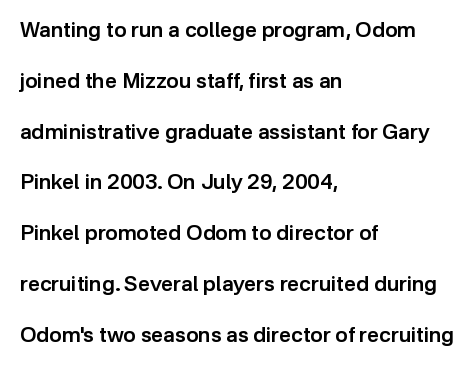
The image shows 21 px text type, upright; set left-aligned, loose line spacing (2.42x), normal letter spacing, not underlined.
